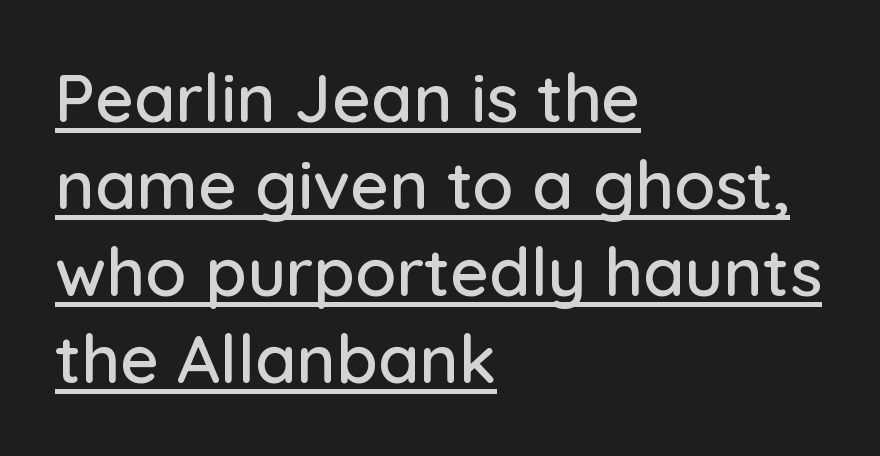
Q: Is the text italic (slanted)? A: No, it is upright.
Q: Is the typeface a serif or a sans-serif typeface? A: Sans-serif.
Q: Is the text underlined? A: Yes.
Q: How is the paragraph aligned? A: Left-aligned.
Q: Is the spacing between letters normal or unusually wide? A: Normal.
Q: Is the spacing between lines tight, normal or loose? A: Normal.
Q: Width (condensed, normal, or wide)? A: Normal.
Q: Stroke contrast? A: Low.
Q: x-height? A: Medium.
Q: Monospaced? A: No.
